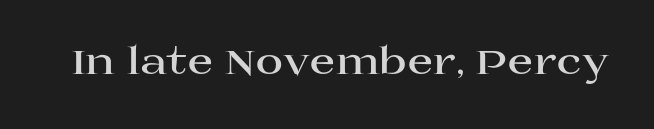
The image shows 38 px bold, wide serif type, upright; set normal letter spacing, not underlined; high stroke contrast and a large x-height.
